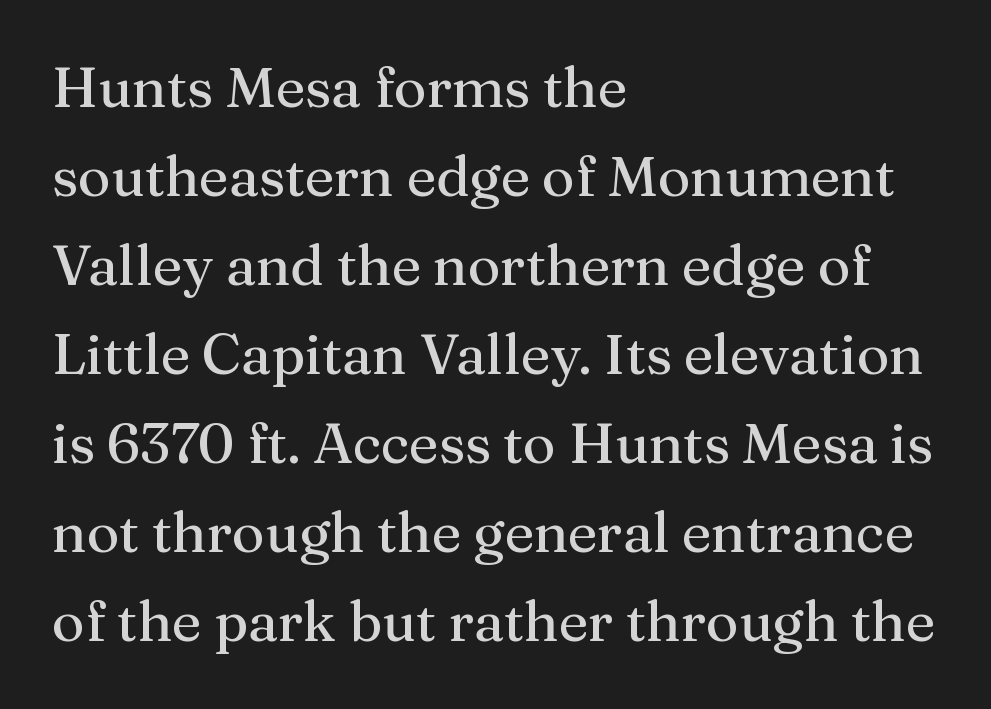
The image shows 56 px serif type, upright; set left-aligned, normal line spacing (1.59x), normal letter spacing, not underlined; medium stroke contrast and a medium x-height.
